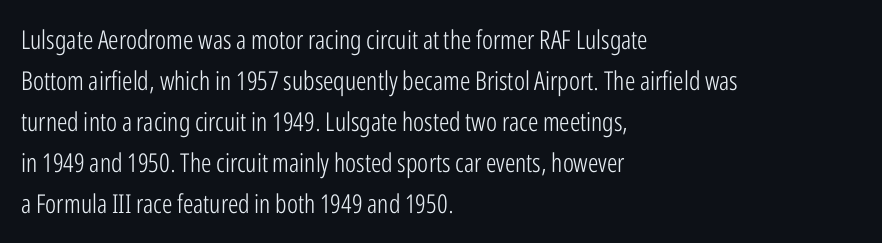
The image shows 26 px text type, upright; set left-aligned, normal line spacing (1.58x), normal letter spacing, not underlined.
